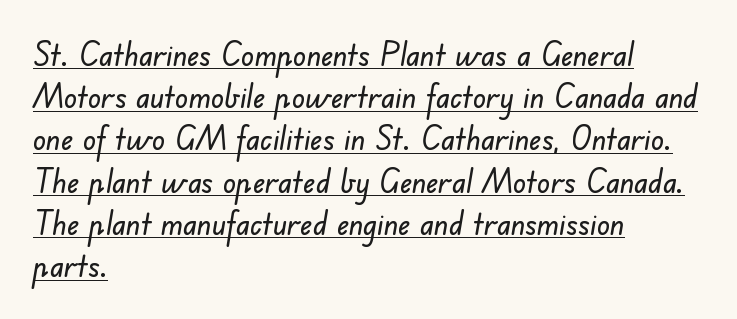
Glyph-to-glyph distance matches everyday printed text. Caption: multi-line text, flush left, ragged right. Leading: standard. The typeface chosen for these lines omits serifs.
